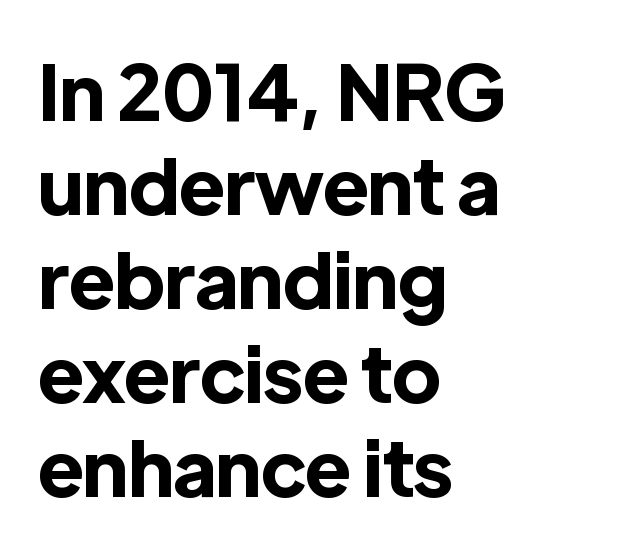
{"serif": "no", "italic": "no", "bold": "yes", "weight": "bold", "width": "normal", "x_height": "medium", "monospaced": "no", "underline": "no", "align": "left", "line_spacing_ratio": 1.22, "letter_spacing": "normal", "letter_spacing_em": 0.0, "glyph_px": 77}
